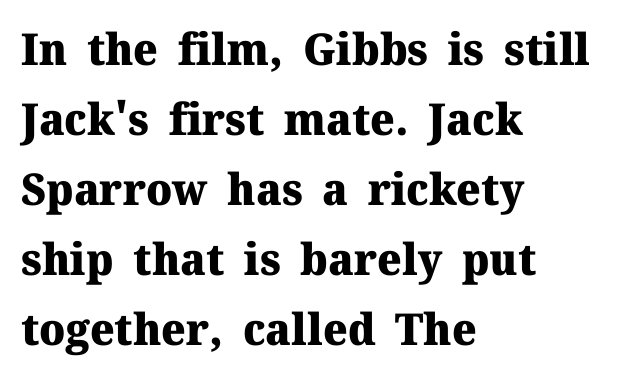
{"serif": "yes", "italic": "no", "bold": "yes", "weight": "heavy", "width": "normal", "stroke_contrast": "medium", "x_height": "medium", "monospaced": "no", "underline": "no", "align": "left", "line_spacing": "normal", "line_spacing_ratio": 1.59, "letter_spacing": "normal", "letter_spacing_em": 0.0, "glyph_px": 44}
